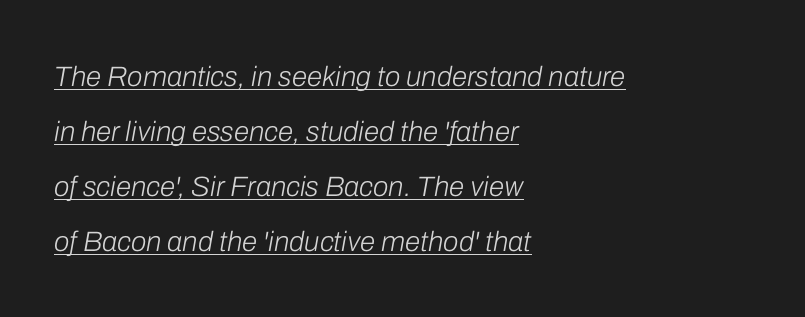
Q: Is the text bold? A: No.
Q: Is the text italic (slanted)? A: Yes, it leans right by about 10 degrees.
Q: Is the text underlined? A: Yes.
Q: How is the paragraph aligned? A: Left-aligned.
Q: Is the spacing between letters normal or unusually wide? A: Normal.
Q: Is the spacing between lines tight, normal or loose? A: Loose.
Q: Width (condensed, normal, or wide)? A: Normal.
Q: Stroke contrast? A: Low.
Q: x-height? A: Medium.
Q: Monospaced? A: No.
